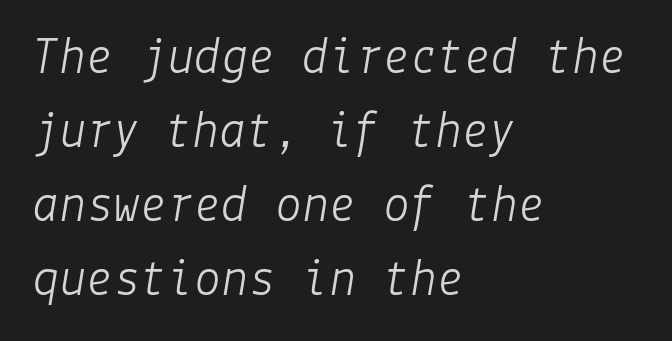
Descenders are the only things crossing below the line. The letters are slanted; this is an italic face. Typeset ragged right — the left edge is the straight one. Each word holds together tightly as a unit, with standard inter-letter gaps. These lines sit exactly where default settings would place them. Counters stay open thanks to moderate or lighter strokes.
